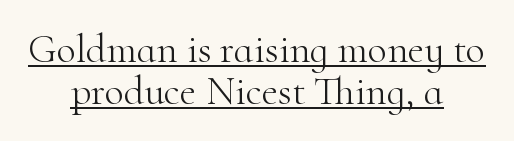
The image shows 40 px light serif type, upright; set centered, tight line spacing (1.05x), normal letter spacing, underlined; high stroke contrast and a small x-height.
